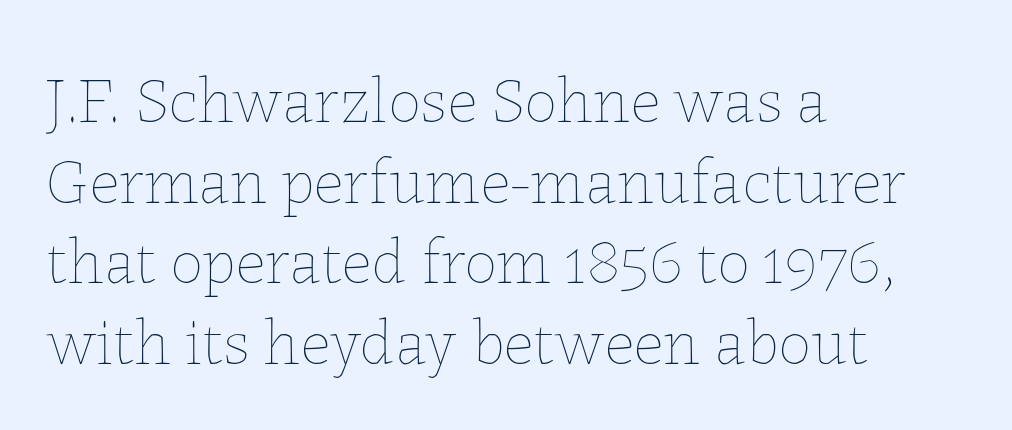
{"italic": "no", "bold": "no", "weight": "thin", "width": "normal", "stroke_contrast": "low", "x_height": "medium", "monospaced": "no", "underline": "no", "align": "left", "line_spacing_ratio": 1.22, "letter_spacing": "normal", "letter_spacing_em": 0.0, "glyph_px": 66}
